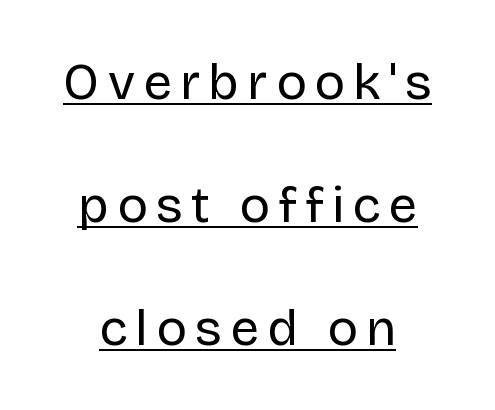
No feet cap the strokes, marking this as sans-serif type. This sample uses an upright cut, with every glyph sitting square on the baseline. Looks like regular typesetting: each glyph gets only the width it needs. Looks like someone drew a line under every word here.
